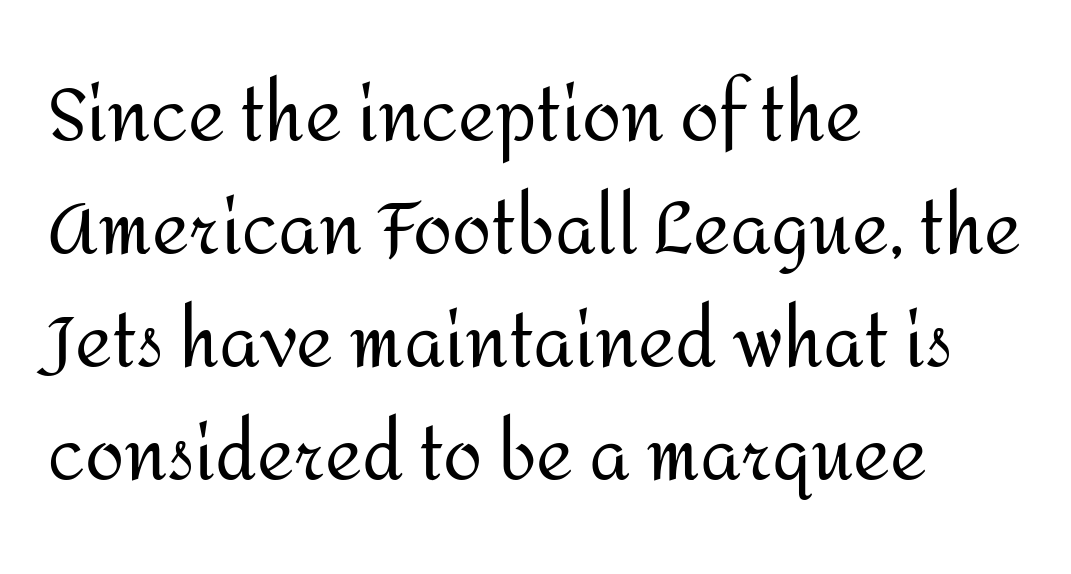
The image shows 71 px regular-weight sans-serif type, upright; set left-aligned, normal line spacing (1.59x), normal letter spacing, not underlined; medium stroke contrast and a medium x-height.
